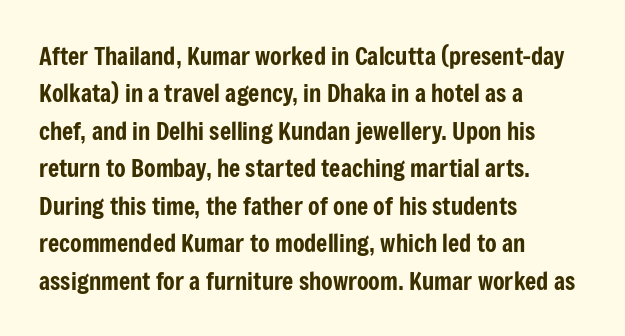
Q: Is the text italic (slanted)? A: No, it is upright.
Q: Is the text underlined? A: No.
Q: How is the paragraph aligned? A: Left-aligned.
Q: Is the spacing between letters normal or unusually wide? A: Normal.
Q: Is the spacing between lines tight, normal or loose? A: Normal.
